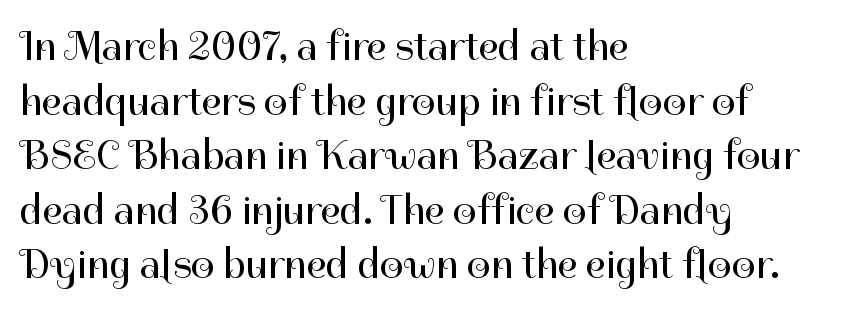
The image shows 42 px regular-weight sans-serif type, upright; set left-aligned, normal line spacing (1.3x), normal letter spacing, not underlined; high stroke contrast and a medium x-height.
